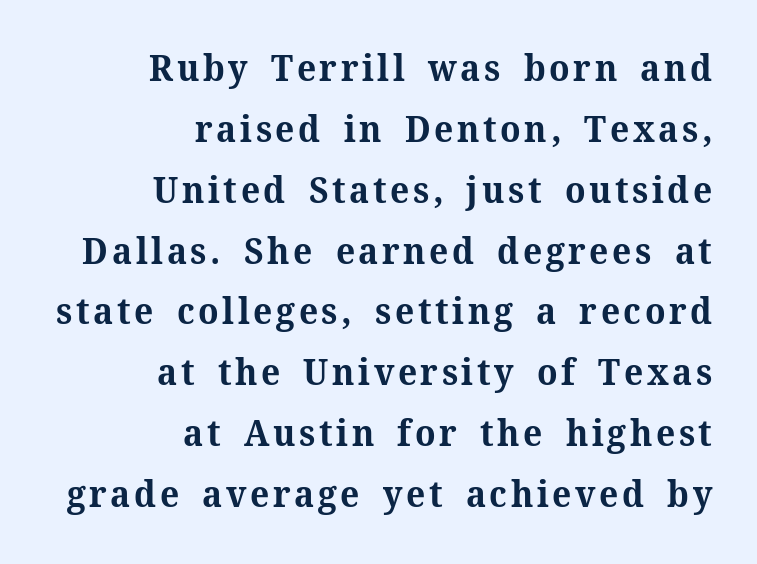
The image shows 36 px bold serif type, upright; set right-aligned, normal line spacing (1.69x), not underlined; medium stroke contrast and a medium x-height.
